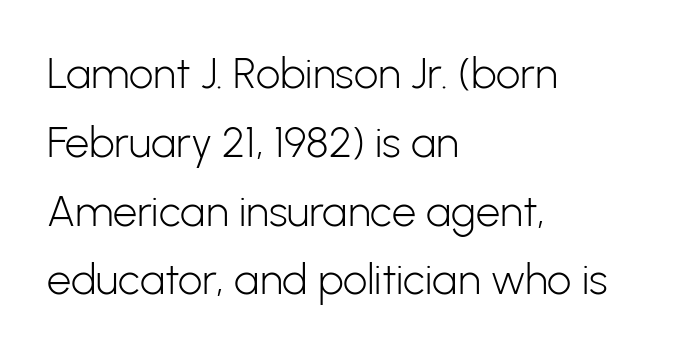
The letters stand upright; this is a roman face. The strokes carry an ordinary text weight at most. Each row of text sits above clean, open space. The passage shown is typed in a proportional face where columns would drift.
